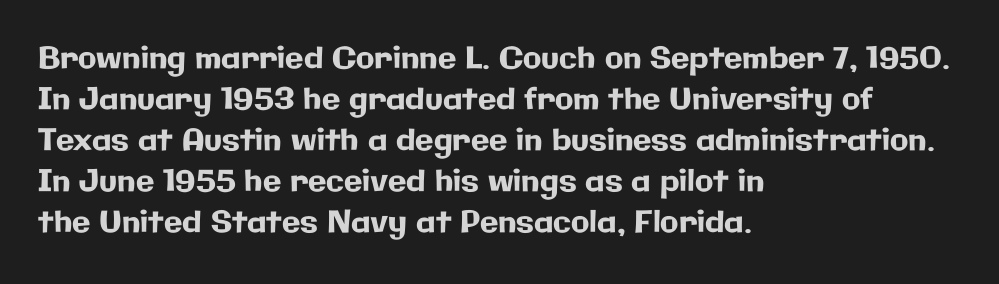
Glance below the letters and you will spot only blank space. The letterforms sit shoulder to shoulder at normal distance. Short and long lines alike share a common starting point at left. The glyphs in this specimen are sans serif.
